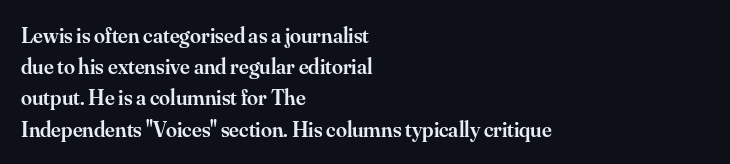
{"italic": "no", "bold": "semi", "underline": "no", "align": "left", "line_spacing": "normal", "line_spacing_ratio": 1.42, "letter_spacing": "normal", "letter_spacing_em": 0.0, "glyph_px": 22}
